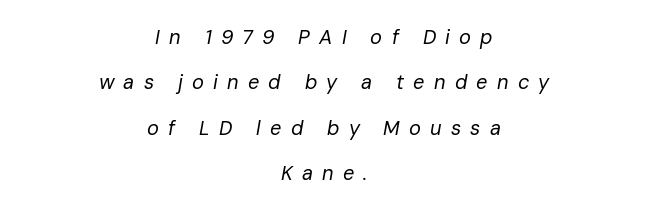
{"italic": "yes", "lean": "right", "slant_degrees": 10, "bold": "no", "underline": "no", "align": "center", "line_spacing": "loose", "line_spacing_ratio": 2.27, "letter_spacing": "wide", "letter_spacing_em": 0.46, "glyph_px": 20}
